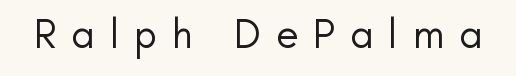
Typographically, this falls in the sans-serif category. The space beneath each line is pristine and unruled. Spacing verdict: proportional, widths tailored to each character. Stems and bowls with no extra thickness — not bold. Observe the wide spacing: letters keep a clear distance from each other. This sample uses an upright cut, with every glyph sitting square on the baseline.
